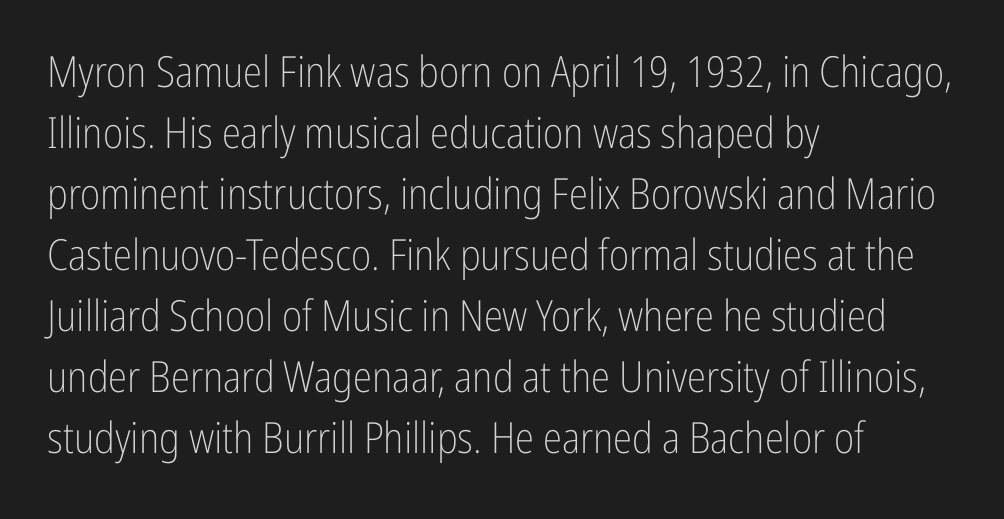
Do the letters lean? They stand straight. Notice how the passage keeps a crisp vertical edge on the left only. There is no visible air inserted between adjacent glyphs. Caption: face not bold, strokes unweighted. Proportional: the letters do not fall into vertical columns.
